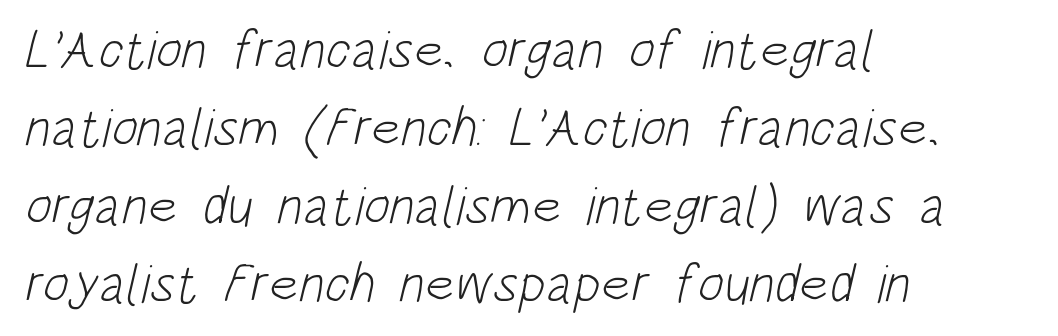
{"serif": "no", "bold": "no", "weight": "light", "width": "condensed", "stroke_contrast": "low", "x_height": "large", "monospaced": "no", "underline": "no", "align": "left", "line_spacing": "normal", "line_spacing_ratio": 1.42, "letter_spacing": "normal", "letter_spacing_em": 0.0, "glyph_px": 55}
